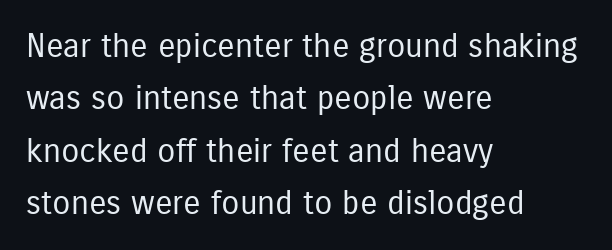
Q: Is the text bold? A: No.
Q: Is the text italic (slanted)? A: No, it is upright.
Q: Is the typeface a serif or a sans-serif typeface? A: Sans-serif.
Q: Is the text underlined? A: No.
Q: How is the paragraph aligned? A: Left-aligned.
Q: Is the spacing between letters normal or unusually wide? A: Normal.
Q: Is the spacing between lines tight, normal or loose? A: Normal.
Q: Width (condensed, normal, or wide)? A: Condensed.
Q: Stroke contrast? A: Low.
Q: x-height? A: Medium.
Q: Monospaced? A: No.
